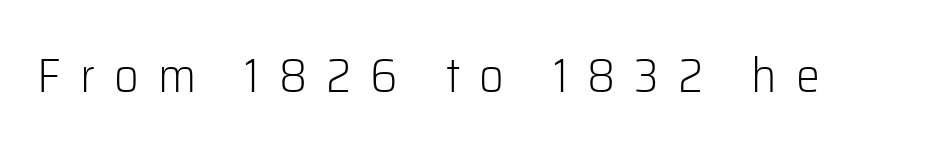
Q: Is the text bold? A: No.
Q: Is the text italic (slanted)? A: No, it is upright.
Q: Is the typeface a serif or a sans-serif typeface? A: Sans-serif.
Q: Is the text underlined? A: No.
Q: Is the spacing between letters normal or unusually wide? A: Unusually wide.
Q: Width (condensed, normal, or wide)? A: Normal.
Q: Stroke contrast? A: Low.
Q: x-height? A: Medium.
Q: Monospaced? A: No.
